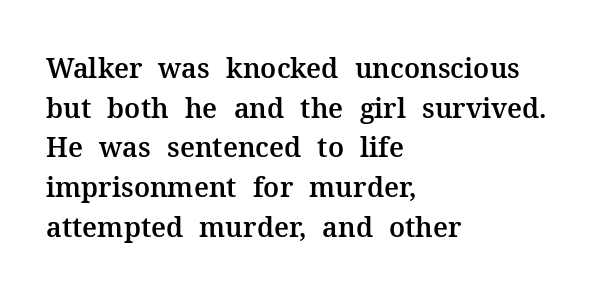
The image shows 27 px text type, upright; set left-aligned, normal line spacing (1.47x), normal letter spacing, not underlined.
